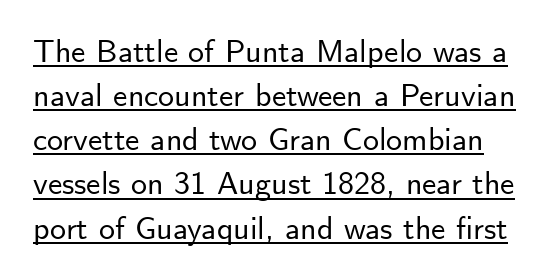
The letters advance in unequal steps, a hallmark of proportional type. Here the glyphs are tracked normally, forming tight word shapes. Upright lettering throughout. Successive baselines arrive at the customary interval. Stroke terminals: plain, sans-serif.
